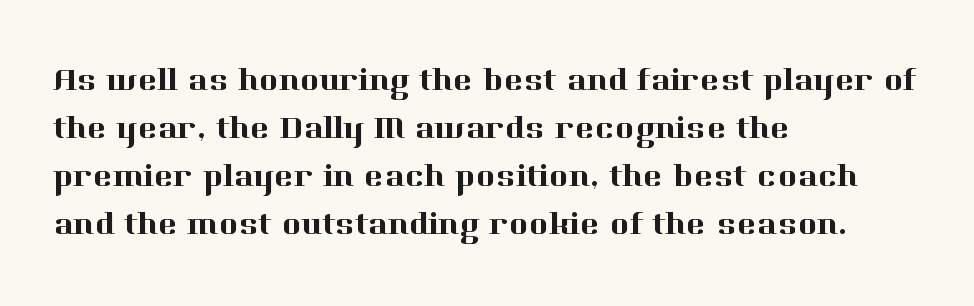
{"serif": "yes", "italic": "no", "width": "normal", "stroke_contrast": "high", "x_height": "medium", "monospaced": "no", "underline": "no", "align": "left", "line_spacing": "normal", "line_spacing_ratio": 1.45, "letter_spacing": "normal", "letter_spacing_em": 0.0, "glyph_px": 33}
